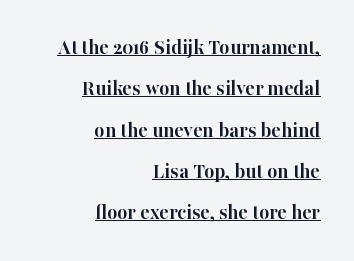
The image shows 22 px bold type, upright; set right-aligned, line spacing 1.88x, normal letter spacing, underlined.
